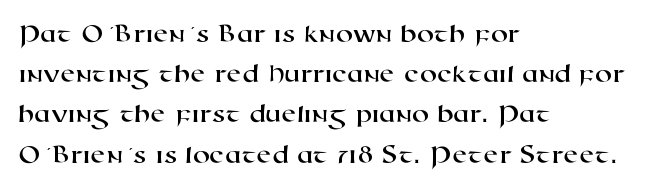
One glance says typical: line gaps are just what's usual. You could call the tracking neutral — neither tight nor loose. This rendering uses left alignment, leaving the right contour irregular. Quick note: underline off.
